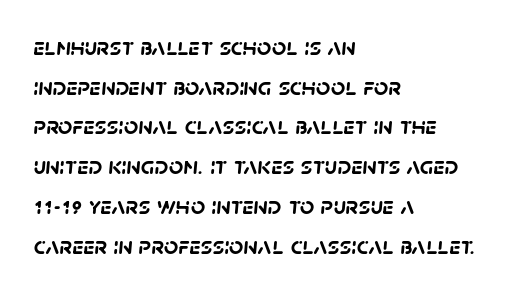
{"bold": "yes", "underline": "no", "align": "left", "line_spacing": "normal", "line_spacing_ratio": 1.59, "letter_spacing": "normal", "letter_spacing_em": 0.0, "glyph_px": 25}
